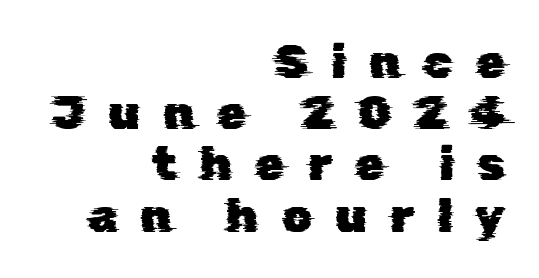
{"serif": "no", "width": "normal", "stroke_contrast": "low", "x_height": "medium", "monospaced": "no", "underline": "no", "align": "right", "line_spacing": "tight", "line_spacing_ratio": 1.09, "letter_spacing": "wide", "letter_spacing_em": 0.49, "glyph_px": 47}
